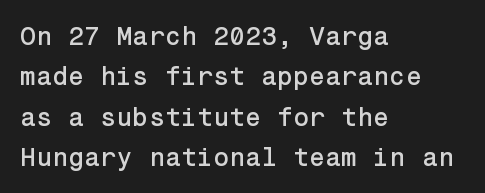
{"italic": "no", "underline": "no", "align": "left", "line_spacing": "normal", "line_spacing_ratio": 1.55, "letter_spacing": "normal", "letter_spacing_em": 0.0, "glyph_px": 26}
